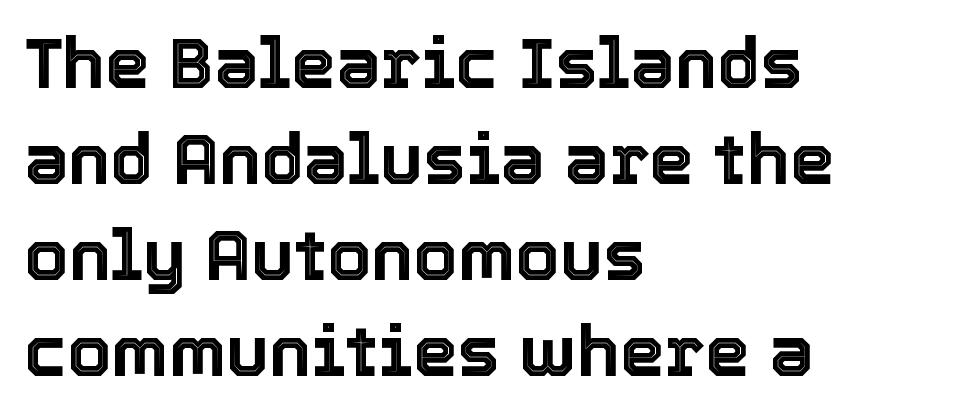
Q: Is the text italic (slanted)? A: No, it is upright.
Q: Is the text underlined? A: No.
Q: How is the paragraph aligned? A: Left-aligned.
Q: Is the spacing between letters normal or unusually wide? A: Normal.
Q: Is the spacing between lines tight, normal or loose? A: Normal.
Q: Width (condensed, normal, or wide)? A: Normal.
Q: x-height? A: Medium.
Q: Monospaced? A: No.
